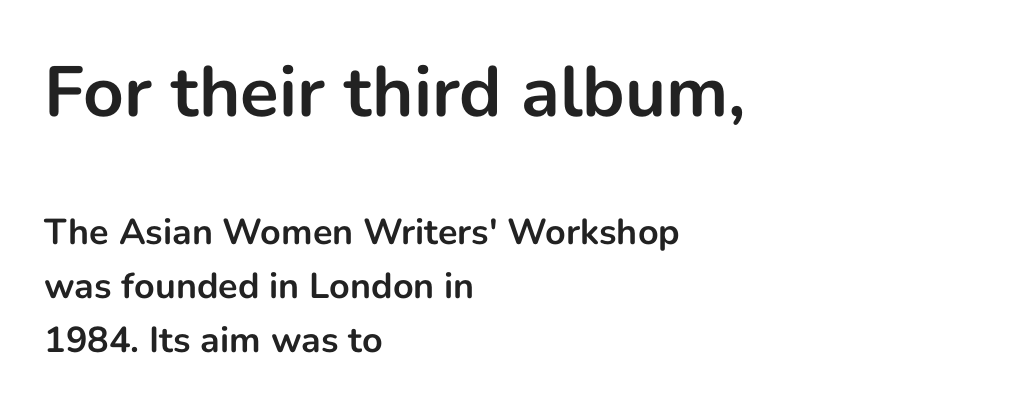
Q: Is the text bold? A: Yes.
Q: Is the text italic (slanted)? A: No, it is upright.
Q: Is the typeface a serif or a sans-serif typeface? A: Sans-serif.
Q: Is the text underlined? A: No.
Q: How is the paragraph aligned? A: Left-aligned.
Q: Is the spacing between letters normal or unusually wide? A: Normal.
Q: Is the spacing between lines tight, normal or loose? A: Normal.
Q: Which block of text is set in a larger size, the first (top) or the second (bottom)? A: The first (top) one.
Q: Width (condensed, normal, or wide)? A: Normal.
Q: Stroke contrast? A: Low.
Q: x-height? A: Medium.
Q: Monospaced? A: No.
